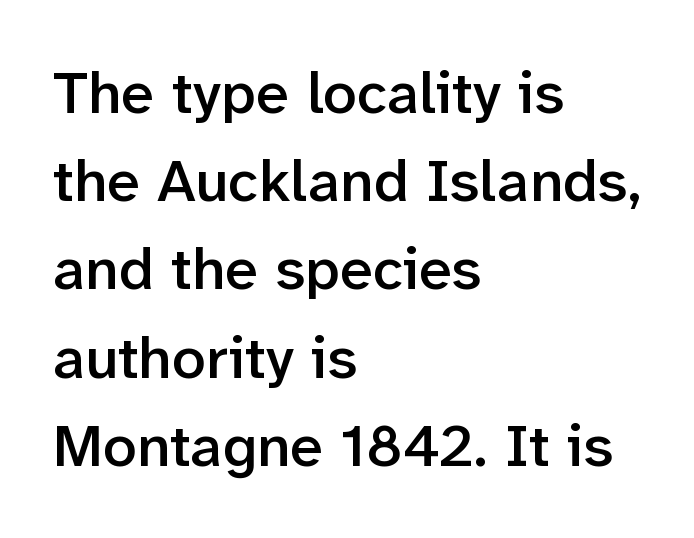
The image shows 60 px semibold sans-serif type, upright; set left-aligned, normal line spacing (1.47x), normal letter spacing, not underlined; low stroke contrast and a medium x-height.
